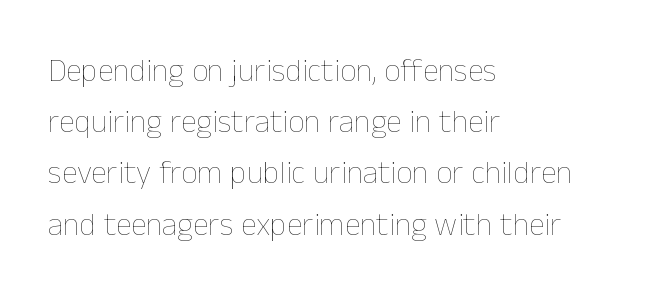
Q: Is the text bold? A: No.
Q: Is the text italic (slanted)? A: No, it is upright.
Q: Is the text underlined? A: No.
Q: How is the paragraph aligned? A: Left-aligned.
Q: Is the spacing between letters normal or unusually wide? A: Normal.
Q: Is the spacing between lines tight, normal or loose? A: Normal.
Q: Width (condensed, normal, or wide)? A: Normal.
Q: Stroke contrast? A: Low.
Q: x-height? A: Medium.
Q: Monospaced? A: No.
